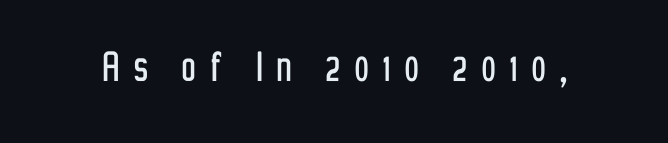
{"serif": "no", "italic": "no", "width": "condensed", "stroke_contrast": "low", "x_height": "medium", "monospaced": "no", "underline": "no", "letter_spacing": "wide", "letter_spacing_em": 0.31, "glyph_px": 48}
